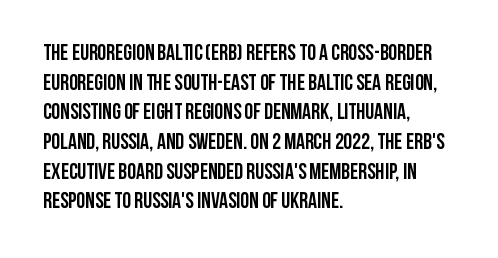
{"italic": "no", "bold": "yes", "underline": "no", "align": "left", "line_spacing": "normal", "line_spacing_ratio": 1.35, "letter_spacing": "normal", "letter_spacing_em": 0.0, "glyph_px": 22}
